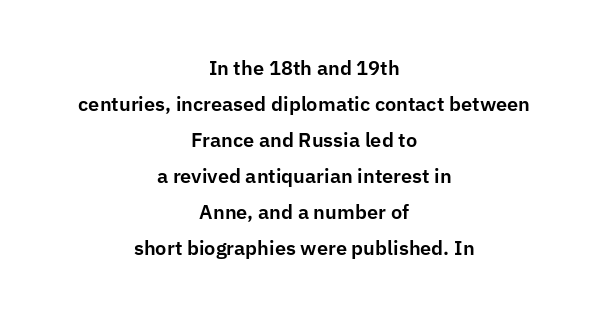
Q: Is the text italic (slanted)? A: No, it is upright.
Q: Is the text underlined? A: No.
Q: How is the paragraph aligned? A: Centered.
Q: Is the spacing between letters normal or unusually wide? A: Normal.
